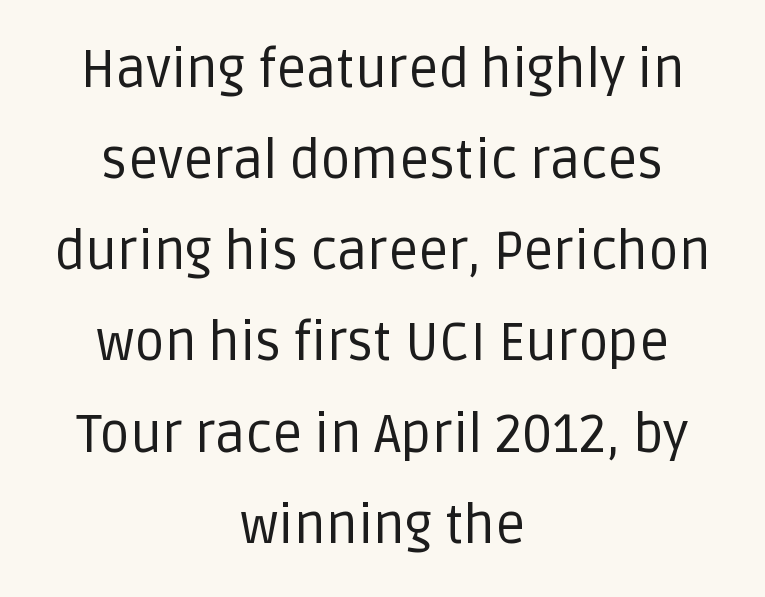
The image shows 53 px regular-weight sans-serif type, upright; set centered, line spacing 1.72x, normal letter spacing, not underlined; low stroke contrast and a large x-height.
